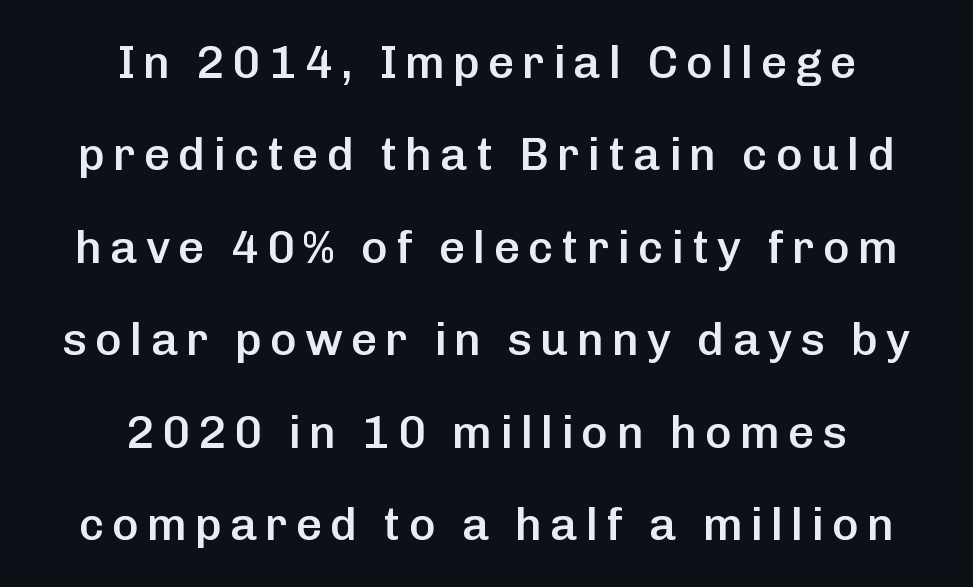
{"serif": "no", "italic": "no", "bold": "semi", "weight": "semibold", "width": "normal", "stroke_contrast": "low", "x_height": "medium", "monospaced": "no", "underline": "no", "align": "center", "line_spacing": "loose", "line_spacing_ratio": 2.01, "glyph_px": 46}
